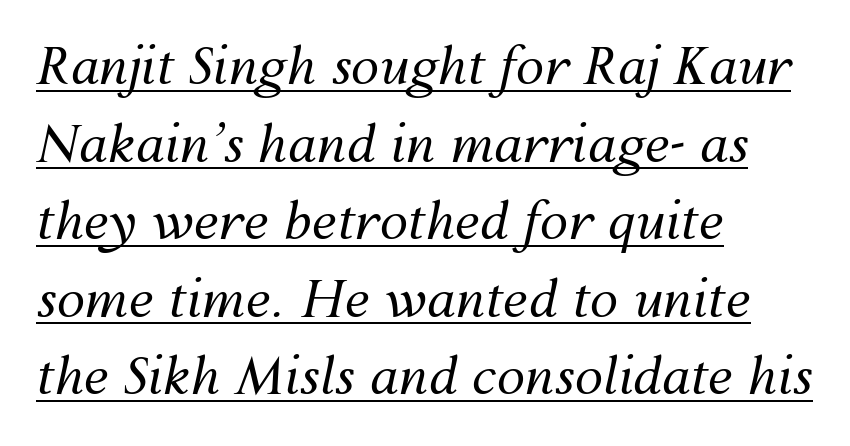
{"italic": "yes", "lean": "right", "slant_degrees": 12, "bold": "no", "weight": "regular", "width": "normal", "stroke_contrast": "medium", "x_height": "medium", "monospaced": "no", "underline": "yes", "align": "left", "line_spacing": "normal", "line_spacing_ratio": 1.52, "letter_spacing": "normal", "letter_spacing_em": 0.0, "glyph_px": 51}
